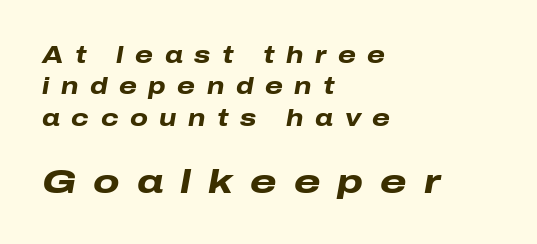
Q: Is the text bold? A: Yes.
Q: Is the text italic (slanted)? A: Yes, it leans right by about 10 degrees.
Q: Is the text underlined? A: No.
Q: How is the paragraph aligned? A: Left-aligned.
Q: Is the spacing between letters normal or unusually wide? A: Unusually wide.
Q: Is the spacing between lines tight, normal or loose? A: Normal.
Q: Which block of text is set in a larger size, the first (top) or the second (bottom)? A: The second (bottom) one.
Q: Width (condensed, normal, or wide)? A: Wide.
Q: Stroke contrast? A: Low.
Q: x-height? A: Medium.
Q: Monospaced? A: No.
